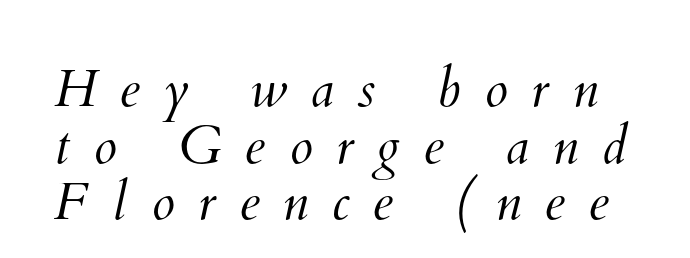
Q: Is the text bold? A: No.
Q: Is the text underlined? A: No.
Q: Is the spacing between letters normal or unusually wide? A: Unusually wide.
Q: Is the spacing between lines tight, normal or loose? A: Tight.
Q: Width (condensed, normal, or wide)? A: Normal.
Q: Stroke contrast? A: Medium.
Q: x-height? A: Small.
Q: Monospaced? A: No.
